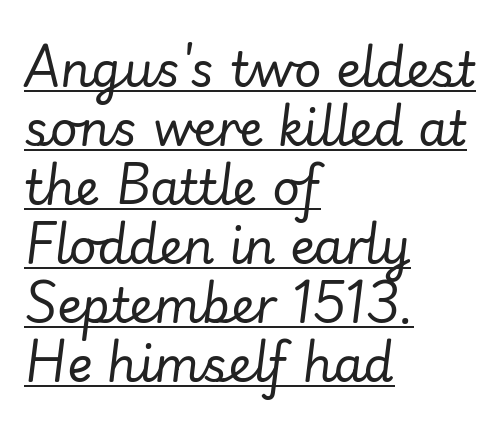
{"italic": "yes", "lean": "right", "slant_degrees": 7, "bold": "no", "weight": "regular", "width": "normal", "stroke_contrast": "low", "x_height": "small", "monospaced": "no", "underline": "yes", "align": "left", "line_spacing_ratio": 1.23, "letter_spacing": "normal", "letter_spacing_em": 0.0, "glyph_px": 48}
